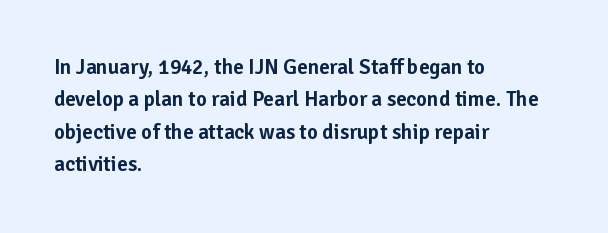
The image shows 21 px text type, upright; set left-aligned, normal line spacing (1.54x), normal letter spacing, not underlined.
